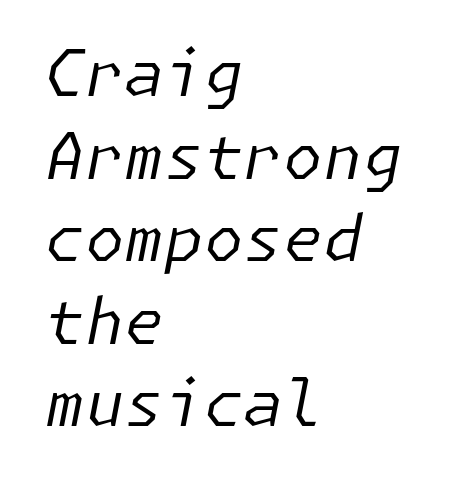
The image shows 64 px regular-weight type, italic (leaning right); set left-aligned, normal line spacing (1.29x), normal letter spacing, not underlined; low stroke contrast and a medium x-height.
